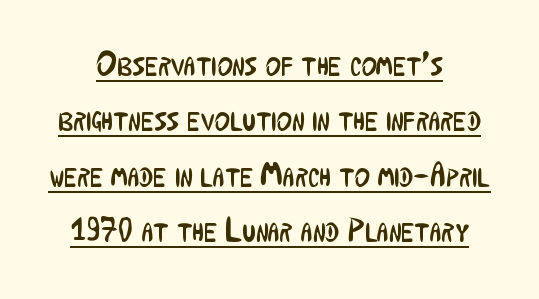
You could not count columns in this text — the font is proportionally spaced. Vertically, the passage feels balanced, rows spaced as you'd expect. Honestly, the underline is the first thing you notice here. Glyph-to-glyph distance matches everyday printed text. Reading down the block, each line starts at a different indent, mirrored at its end.
